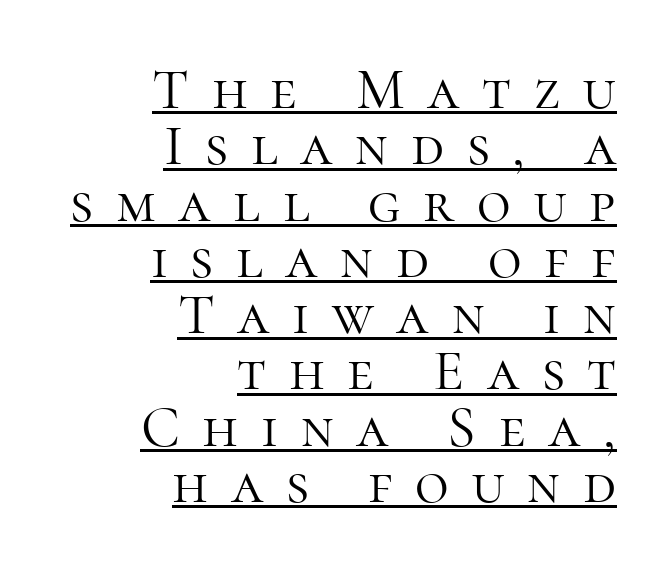
Q: Is the text bold? A: No.
Q: Is the text italic (slanted)? A: No, it is upright.
Q: Is the typeface a serif or a sans-serif typeface? A: Serif.
Q: Is the text underlined? A: Yes.
Q: How is the paragraph aligned? A: Right-aligned.
Q: Is the spacing between letters normal or unusually wide? A: Unusually wide.
Q: Is the spacing between lines tight, normal or loose? A: Tight.
Q: Width (condensed, normal, or wide)? A: Normal.
Q: Stroke contrast? A: High.
Q: x-height? A: Medium.
Q: Monospaced? A: No.
